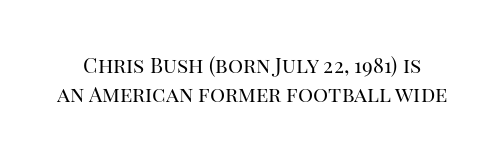
The image shows 21 px text type, upright; set normal line spacing (1.36x), normal letter spacing, not underlined.
